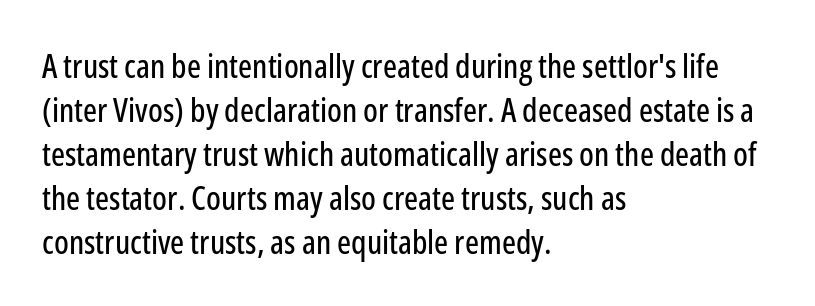
The block of text has a typical density, with ordinary space between rows. The lines in this sample share a left origin and differ only in where they stop. The words here are not underlined. The font family rendered here belongs to the sans-serif group.
